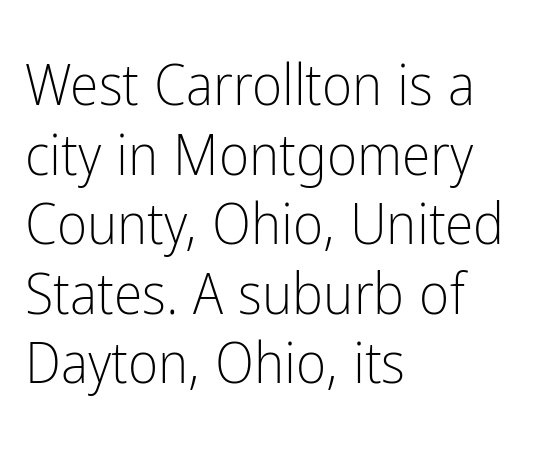
The image shows 58 px light, condensed sans-serif type, upright; set left-aligned, line spacing 1.2x, normal letter spacing, not underlined; low stroke contrast and a medium x-height.
